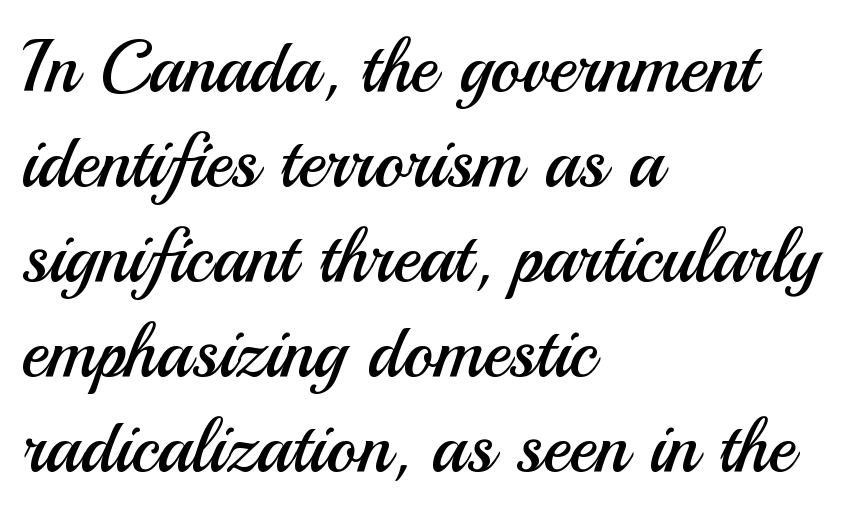
Note the varied advance widths — an 'i' is clearly narrower than an 'm'. In CSS terms this would be text-align: left. The rendering uses a moderate line-height, typical for paragraphs. Standard letterfit; no display-style spreading of the glyphs. Descender tails drop into unmarked territory.
